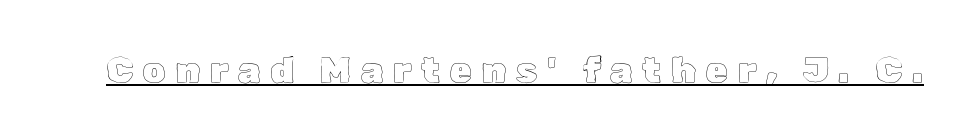
The image shows 36 px text type, upright; set unusually wide letter spacing (+0.27 em), underlined; a medium x-height.
